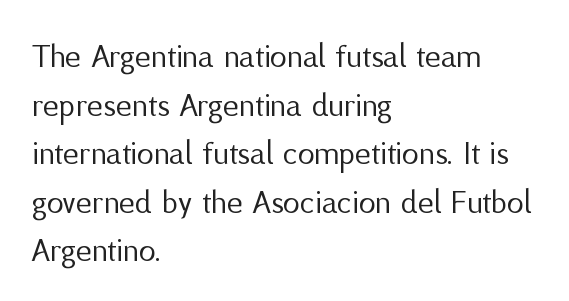
{"serif": "no", "italic": "no", "bold": "no", "weight": "regular", "width": "normal", "stroke_contrast": "medium", "x_height": "medium", "monospaced": "no", "underline": "no", "align": "left", "line_spacing": "normal", "line_spacing_ratio": 1.43, "letter_spacing": "normal", "letter_spacing_em": 0.0, "glyph_px": 34}
